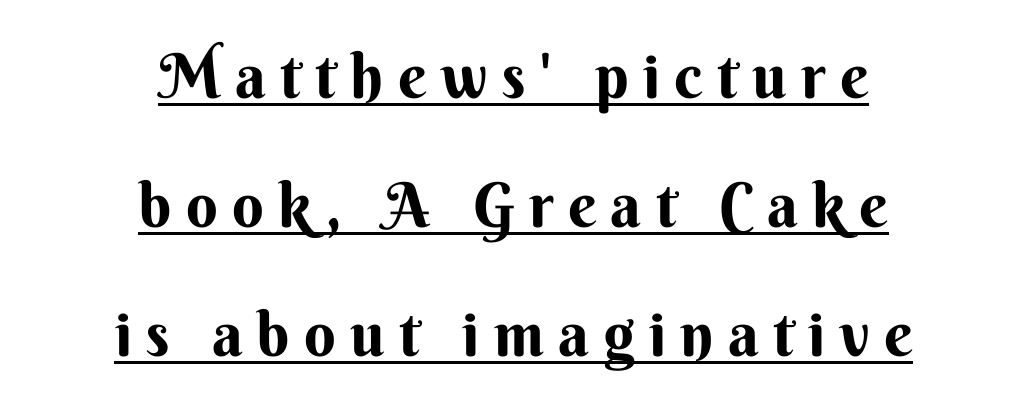
{"serif": "no", "italic": "no", "bold": "yes", "weight": "bold", "width": "normal", "stroke_contrast": "medium", "x_height": "small", "monospaced": "no", "underline": "yes", "align": "center", "line_spacing": "loose", "line_spacing_ratio": 2.08, "letter_spacing": "wide", "letter_spacing_em": 0.23, "glyph_px": 62}
